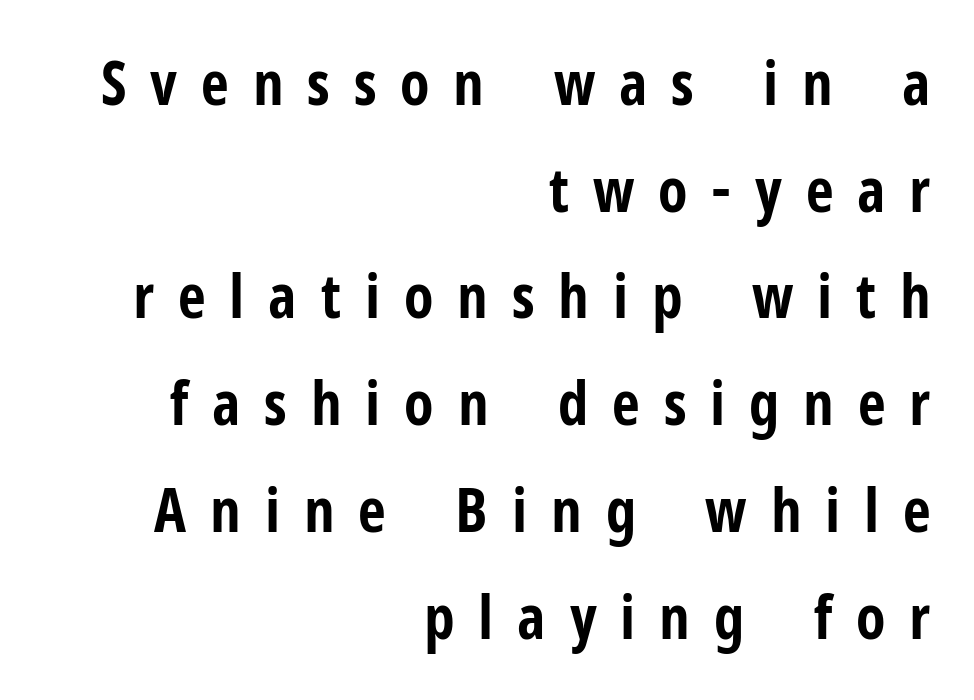
The letters stand upright; this is a roman face. Here the glyphs are tracked loosely, breaking word shapes into spaced letters. Regarding serifs, this sample does without them. Bare-footed words on every line. What weight is shown? A full bold with thick strokes. The passage shown is typed in a proportional face where columns would drift.
